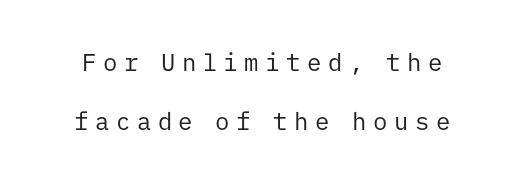
Plain, unruled lines of type. Upright lettering throughout. Summary of weight: not heavy and not bold. One glance says open: line gaps are wider than usual. Does extra space separate the letters? Yes, quite a lot of it.
